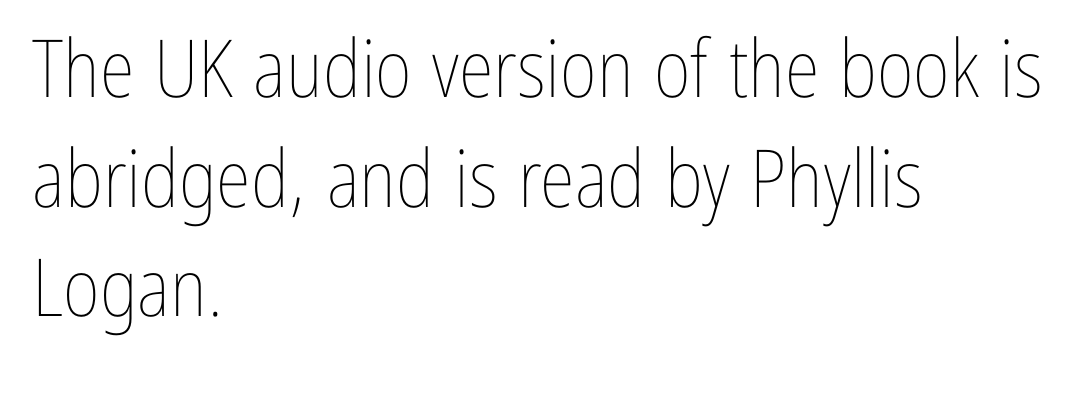
{"italic": "no", "bold": "no", "weight": "thin", "width": "condensed", "stroke_contrast": "low", "x_height": "medium", "monospaced": "no", "underline": "no", "align": "left", "line_spacing": "normal", "line_spacing_ratio": 1.37, "letter_spacing": "normal", "letter_spacing_em": 0.0, "glyph_px": 80}
